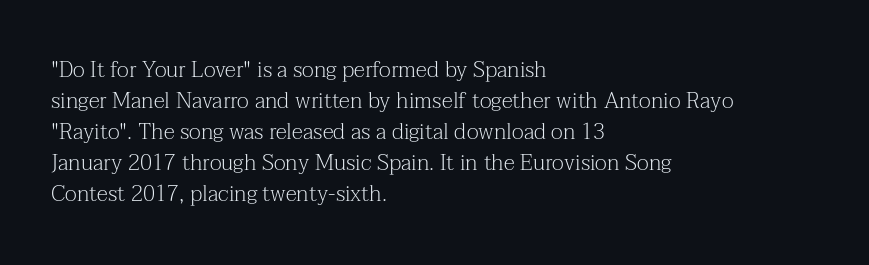
The image shows 22 px text type, upright; set left-aligned, normal line spacing (1.41x), normal letter spacing, not underlined.
